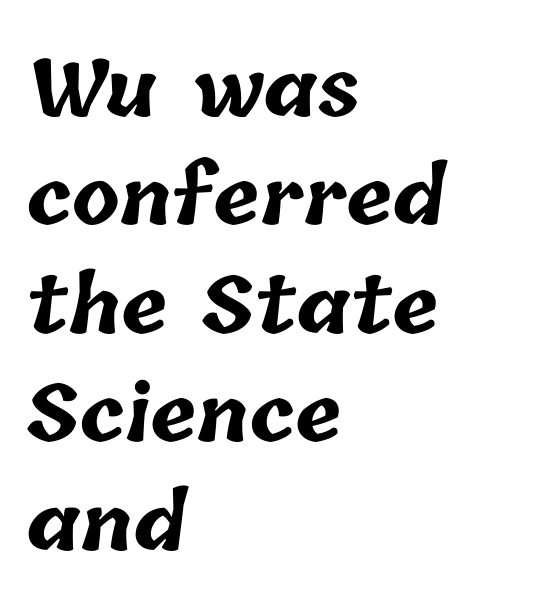
The image shows 78 px bold type; set left-aligned, normal line spacing (1.39x), normal letter spacing, not underlined; low stroke contrast and a medium x-height.
